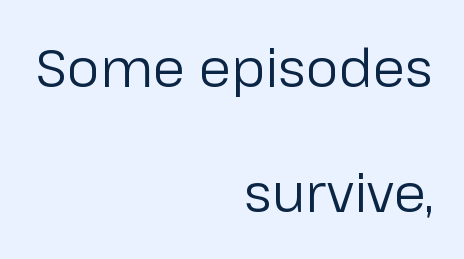
The image shows 52 px regular-weight sans-serif type, upright; set right-aligned, loose line spacing (2.41x), normal letter spacing, not underlined; low stroke contrast and a medium x-height.
